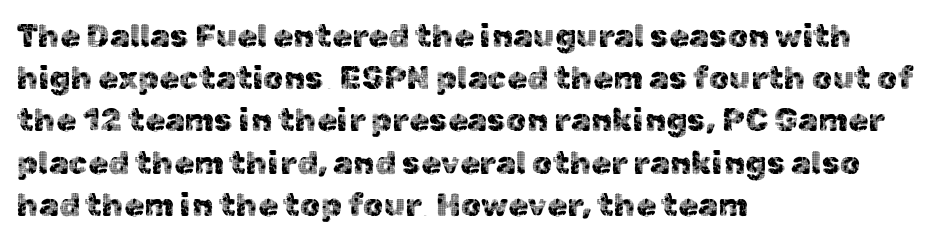
The typography opts for an upright posture over an oblique one. Nobody touched the tracking dial on this one. The glyphs are unaccompanied by any horizontal stroke below them. This sample uses a sans-serif face.
